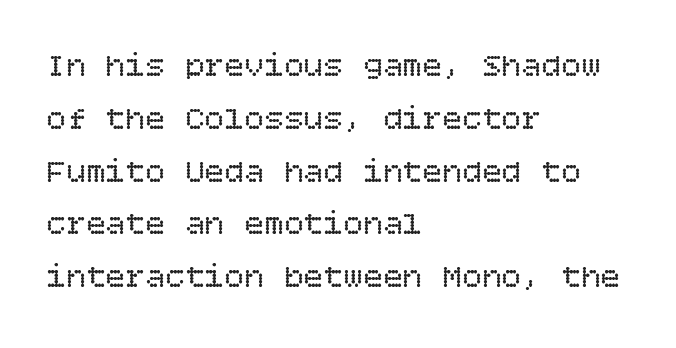
{"italic": "no", "bold": "no", "weight": "regular", "width": "normal", "stroke_contrast": "low", "x_height": "large", "underline": "no", "align": "left", "line_spacing": "normal", "line_spacing_ratio": 1.6, "letter_spacing": "normal", "letter_spacing_em": 0.0, "glyph_px": 33}
